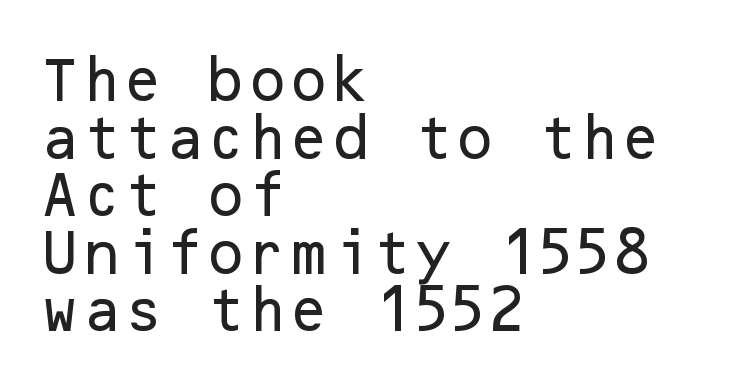
Q: Is the text italic (slanted)? A: No, it is upright.
Q: Is the typeface a serif or a sans-serif typeface? A: Sans-serif.
Q: Is the text underlined? A: No.
Q: How is the paragraph aligned? A: Left-aligned.
Q: Is the spacing between letters normal or unusually wide? A: Normal.
Q: Width (condensed, normal, or wide)? A: Normal.
Q: Stroke contrast? A: Low.
Q: x-height? A: Medium.
